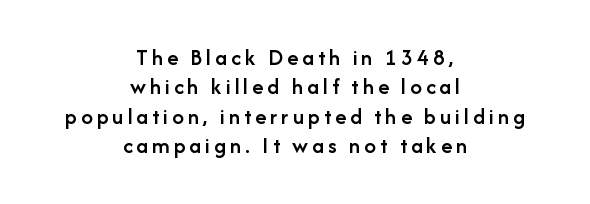
The image shows 23 px text type, upright; set centered, normal line spacing (1.28x), not underlined.
